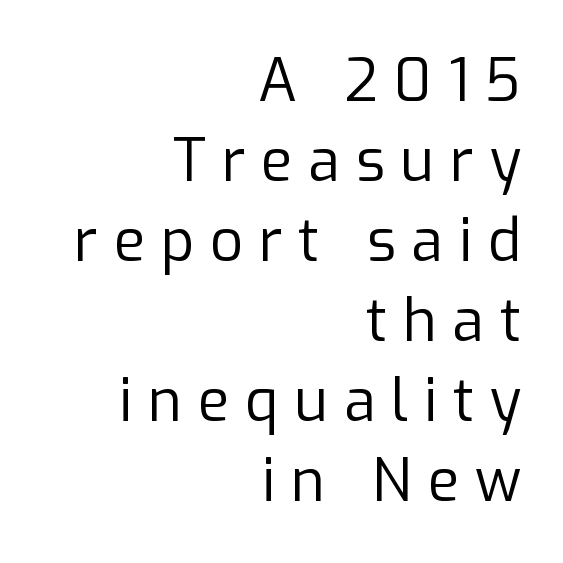
Q: Is the text bold? A: No.
Q: Is the text italic (slanted)? A: No, it is upright.
Q: Is the typeface a serif or a sans-serif typeface? A: Sans-serif.
Q: Is the text underlined? A: No.
Q: How is the paragraph aligned? A: Right-aligned.
Q: Is the spacing between letters normal or unusually wide? A: Unusually wide.
Q: Is the spacing between lines tight, normal or loose? A: Normal.
Q: Width (condensed, normal, or wide)? A: Normal.
Q: Stroke contrast? A: Low.
Q: x-height? A: Medium.
Q: Monospaced? A: No.
